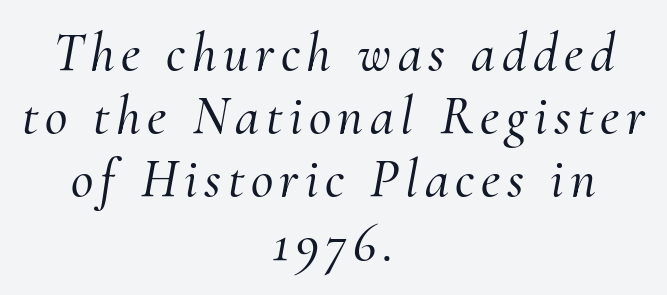
{"serif": "yes", "italic": "yes", "lean": "right", "slant_degrees": 10, "width": "normal", "stroke_contrast": "medium", "x_height": "small", "monospaced": "no", "underline": "no", "align": "center", "line_spacing": "tight", "line_spacing_ratio": 1.15, "glyph_px": 55}
